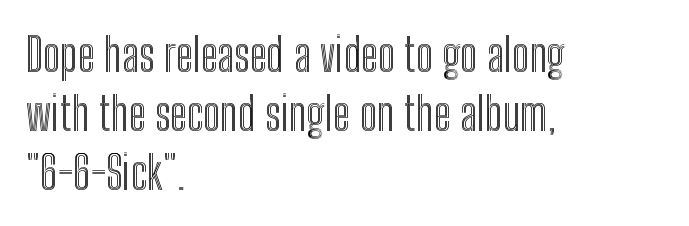
The image shows 46 px condensed type, upright; set left-aligned, normal line spacing (1.28x), normal letter spacing, not underlined; a medium x-height.
